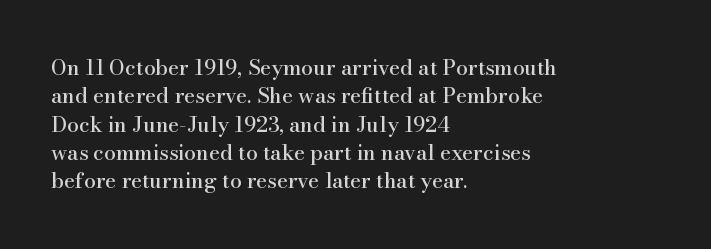
{"italic": "no", "underline": "no", "align": "left", "line_spacing": "normal", "line_spacing_ratio": 1.35, "letter_spacing": "normal", "letter_spacing_em": 0.0, "glyph_px": 21}
